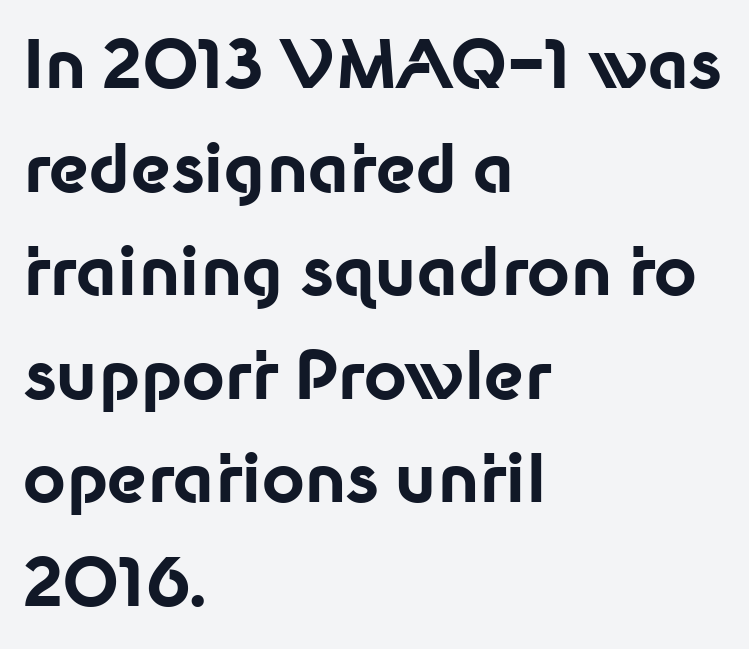
{"serif": "no", "italic": "no", "bold": "yes", "weight": "bold", "width": "normal", "stroke_contrast": "low", "x_height": "medium", "monospaced": "no", "underline": "no", "align": "left", "line_spacing": "normal", "line_spacing_ratio": 1.57, "letter_spacing": "normal", "letter_spacing_em": 0.0, "glyph_px": 66}
